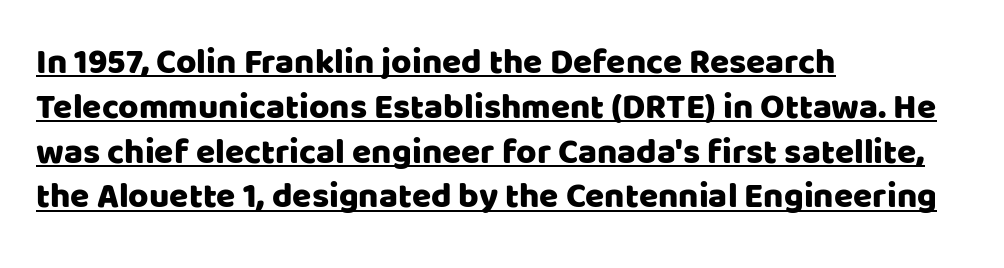
The image shows 35 px sans-serif type, upright; set left-aligned, normal line spacing (1.28x), normal letter spacing, underlined; low stroke contrast and a large x-height.
